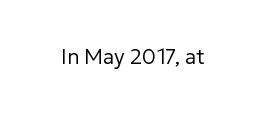
The passage shown is not underscored anywhere. The font's upright variant was chosen for this text. Stems here are at most as thick as an everyday book face. Observe the ordinary spacing: letters are neighbours, not strangers.
